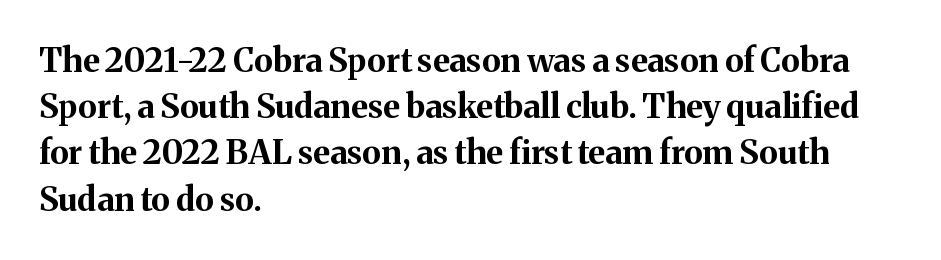
{"serif": "yes", "italic": "no", "bold": "yes", "weight": "bold", "width": "normal", "stroke_contrast": "medium", "x_height": "medium", "monospaced": "no", "underline": "no", "align": "left", "line_spacing": "normal", "line_spacing_ratio": 1.4, "letter_spacing": "normal", "letter_spacing_em": 0.0, "glyph_px": 33}
